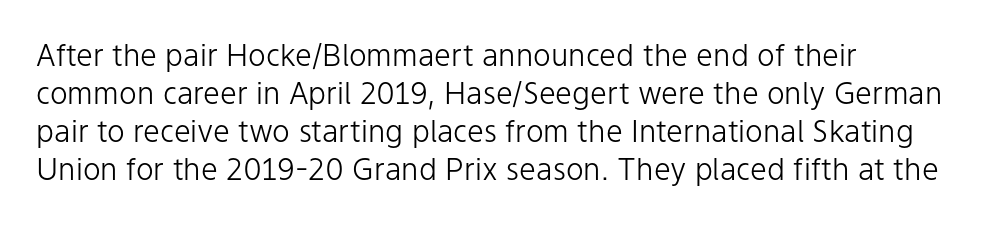
{"serif": "no", "italic": "no", "bold": "no", "weight": "light", "width": "normal", "stroke_contrast": "low", "x_height": "medium", "monospaced": "no", "underline": "no", "align": "left", "line_spacing": "normal", "line_spacing_ratio": 1.27, "letter_spacing": "normal", "letter_spacing_em": 0.0, "glyph_px": 30}
